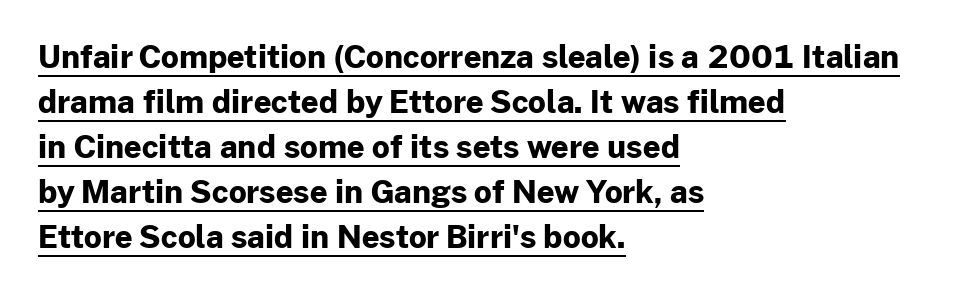
Q: Is the text bold? A: Yes.
Q: Is the text italic (slanted)? A: No, it is upright.
Q: Is the typeface a serif or a sans-serif typeface? A: Sans-serif.
Q: Is the text underlined? A: Yes.
Q: How is the paragraph aligned? A: Left-aligned.
Q: Is the spacing between letters normal or unusually wide? A: Normal.
Q: Is the spacing between lines tight, normal or loose? A: Normal.
Q: Width (condensed, normal, or wide)? A: Normal.
Q: Stroke contrast? A: Low.
Q: x-height? A: Medium.
Q: Monospaced? A: No.
